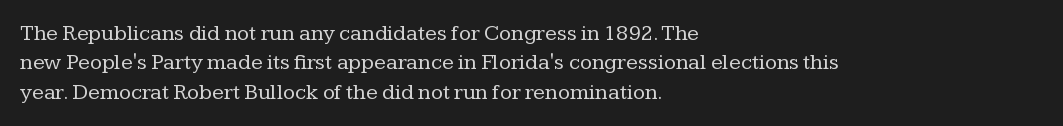
Caption: face not bold, strokes unweighted. Whoever set this chose a conventional vertical rhythm. This sample uses plain, unmodified letter spacing. The lettering stays uniformly vertical, giving the passage a roman look. Rule under the text: the space is simply empty.
